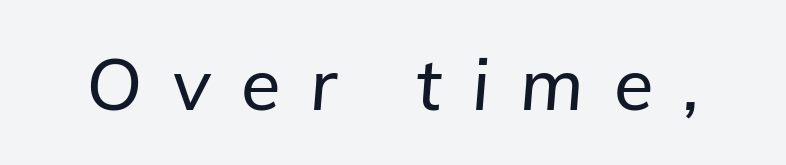
Q: Is the text italic (slanted)? A: Yes, it leans right by about 5 degrees.
Q: Is the text underlined? A: No.
Q: Is the spacing between letters normal or unusually wide? A: Unusually wide.
Q: Width (condensed, normal, or wide)? A: Normal.
Q: Stroke contrast? A: Low.
Q: x-height? A: Medium.
Q: Monospaced? A: No.
